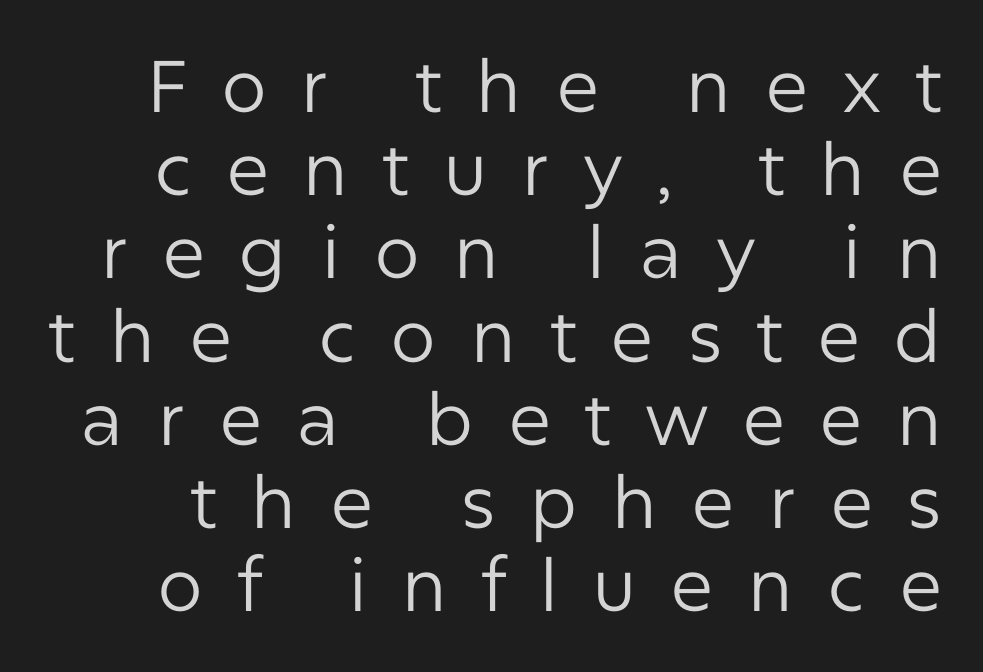
{"serif": "no", "italic": "no", "bold": "no", "weight": "regular", "width": "normal", "stroke_contrast": "low", "x_height": "medium", "monospaced": "no", "underline": "no", "line_spacing": "tight", "line_spacing_ratio": 1.14, "letter_spacing": "wide", "letter_spacing_em": 0.46, "glyph_px": 73}
